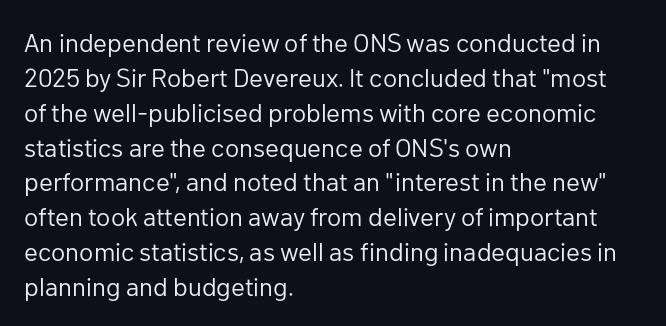
The strip under each line holds only bare page. Short note: letters normally spaced. The axis of the letterforms is exactly vertical. Line spacing here is normal. The rendering anchors every line to the left-hand side.
